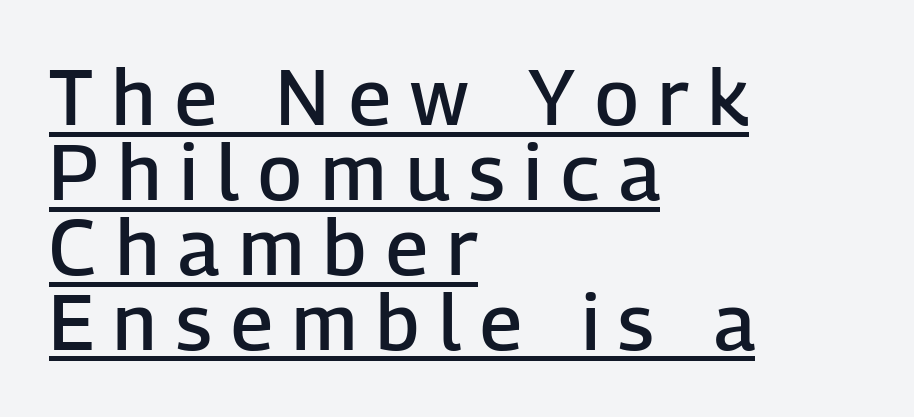
Does extra space separate the letters? Yes, quite a lot of it. This sample has the flowing, uneven cadence of proportional lettering. In terms of leading, this rendering errs on the cramped side. To sum up the face: it is a sans, with no serifs. The paragraph has a hard left edge and a soft right edge. Caption: semibold face, moderately heavy strokes.
